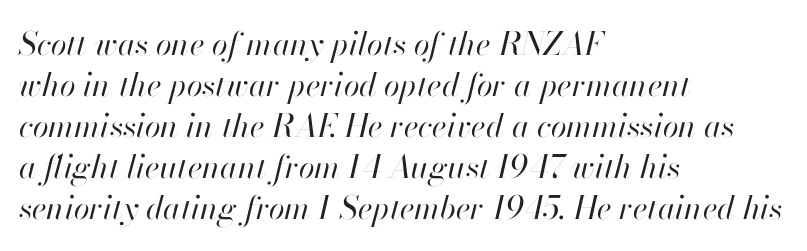
The image shows 32 px regular-weight type, italic (leaning right); set left-aligned, normal line spacing (1.28x), normal letter spacing, not underlined; high stroke contrast and a small x-height.
